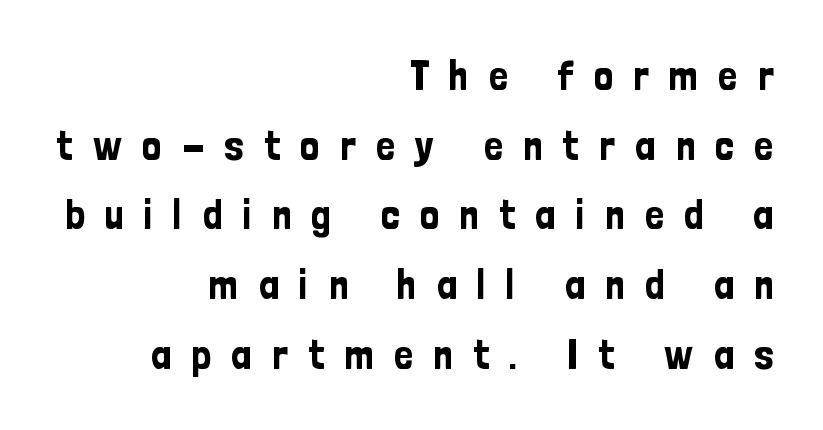
{"serif": "no", "italic": "no", "width": "condensed", "stroke_contrast": "low", "x_height": "medium", "monospaced": "no", "underline": "no", "align": "right", "line_spacing": "normal", "line_spacing_ratio": 1.66, "letter_spacing": "wide", "letter_spacing_em": 0.49, "glyph_px": 42}
